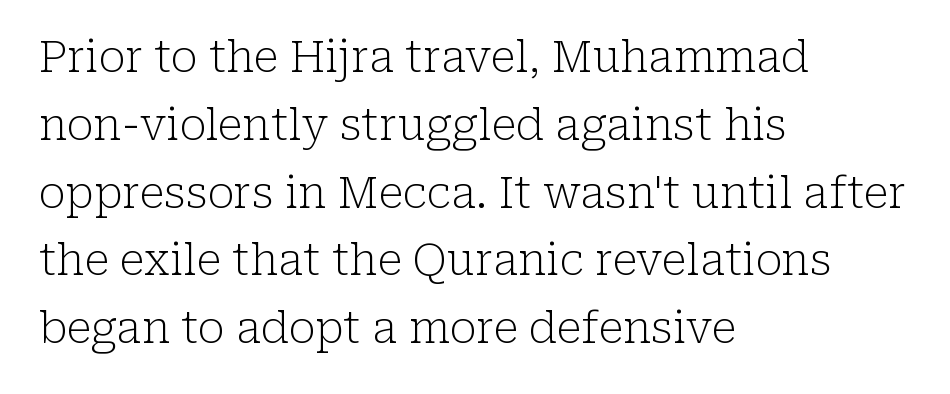
Q: Is the text bold? A: No.
Q: Is the text italic (slanted)? A: No, it is upright.
Q: Is the typeface a serif or a sans-serif typeface? A: Serif.
Q: Is the text underlined? A: No.
Q: How is the paragraph aligned? A: Left-aligned.
Q: Is the spacing between letters normal or unusually wide? A: Normal.
Q: Is the spacing between lines tight, normal or loose? A: Normal.
Q: Width (condensed, normal, or wide)? A: Normal.
Q: Stroke contrast? A: Low.
Q: x-height? A: Medium.
Q: Monospaced? A: No.
